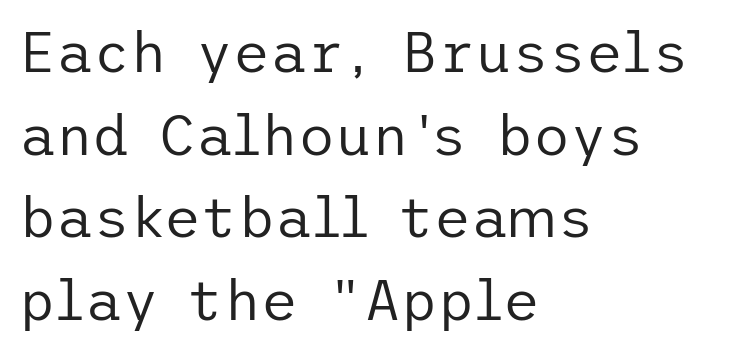
Stroke thickness stays within the range of a standard reading face or lighter. Plain, unruled lines of type. The leading is moderate, giving the passage an even texture. This sample uses a sans-serif face.
